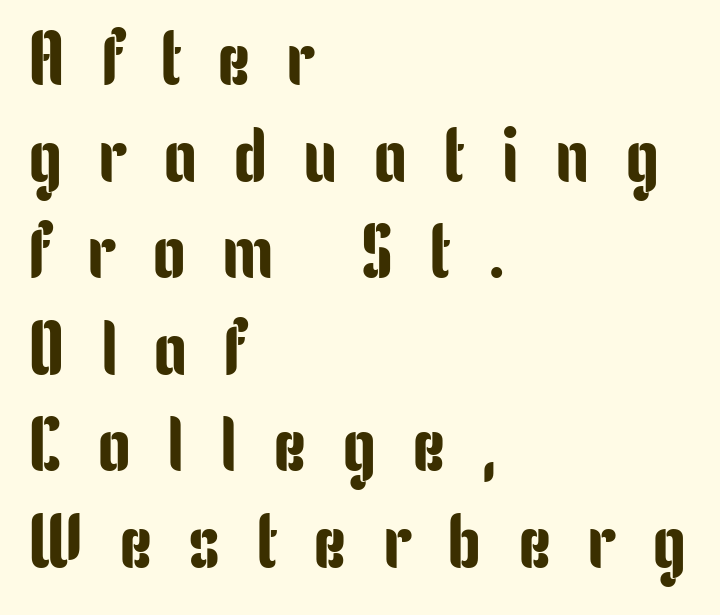
{"serif": "no", "italic": "no", "width": "condensed", "stroke_contrast": "low", "x_height": "medium", "monospaced": "no", "underline": "no", "align": "left", "line_spacing": "normal", "line_spacing_ratio": 1.27, "letter_spacing": "wide", "letter_spacing_em": 0.47, "glyph_px": 76}
